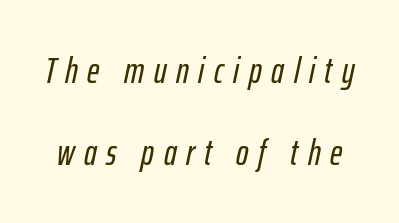
The passage shown is typed in a proportional face where columns would drift. Students, observe: this is what heavily led, spacious text looks like. Only glyphs here, with clear space below each row. There is plenty of visible air inserted between adjacent glyphs.
